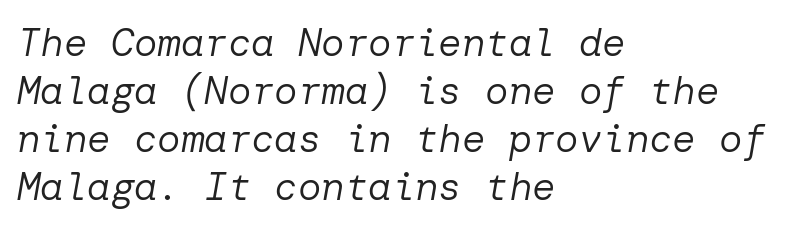
The image shows 39 px regular-weight type, italic (leaning right); set left-aligned, line spacing 1.23x, normal letter spacing, not underlined; low stroke contrast and a medium x-height.
